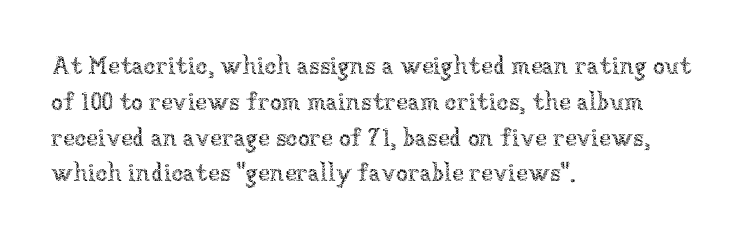
The setting favours the left margin, as ordinary paragraphs usually do. Upright lettering throughout. Letter spacing: default. No chunkiness to these letters — they're not bold.
